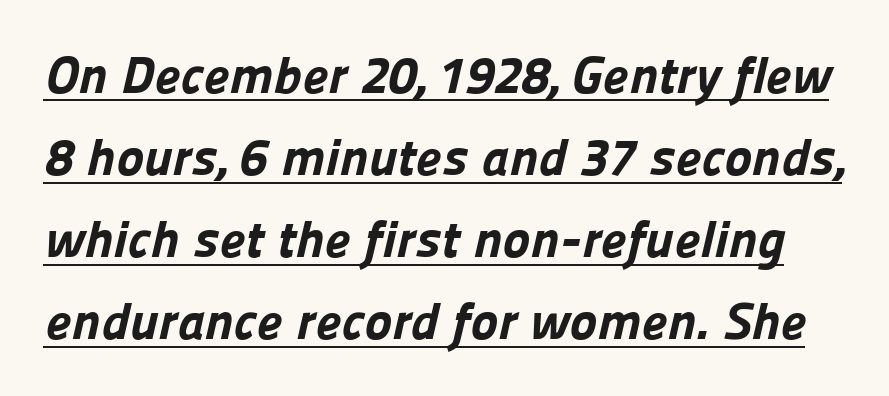
{"serif": "no", "bold": "yes", "weight": "bold", "width": "normal", "stroke_contrast": "low", "x_height": "medium", "monospaced": "no", "underline": "yes", "line_spacing": "normal", "line_spacing_ratio": 1.58, "letter_spacing": "normal", "letter_spacing_em": 0.0, "glyph_px": 52}
